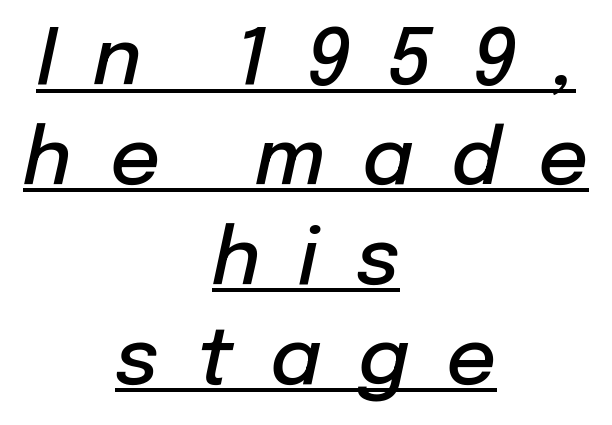
Q: Is the text bold? A: Semi-bold.
Q: Is the text italic (slanted)? A: Yes, it leans right by about 12 degrees.
Q: Is the text underlined? A: Yes.
Q: How is the paragraph aligned? A: Centered.
Q: Is the spacing between letters normal or unusually wide? A: Unusually wide.
Q: Is the spacing between lines tight, normal or loose? A: Normal.
Q: Width (condensed, normal, or wide)? A: Normal.
Q: Stroke contrast? A: Low.
Q: x-height? A: Medium.
Q: Monospaced? A: No.
